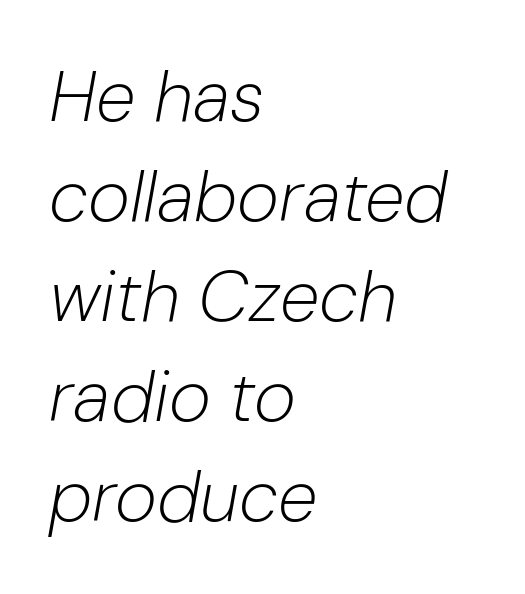
The image shows 72 px light type, italic (leaning right); set left-aligned, normal line spacing (1.39x), normal letter spacing, not underlined; low stroke contrast and a medium x-height.
